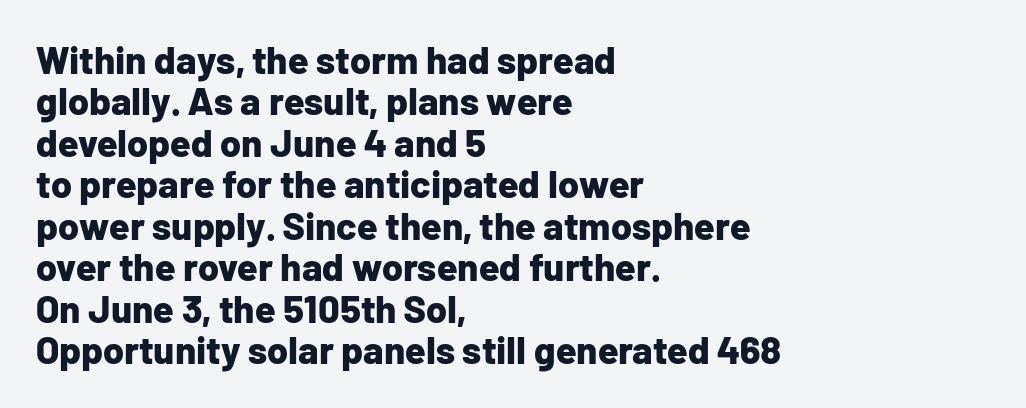
Q: Is the text bold? A: Yes.
Q: Is the text italic (slanted)? A: No, it is upright.
Q: Is the typeface a serif or a sans-serif typeface? A: Sans-serif.
Q: Is the text underlined? A: No.
Q: How is the paragraph aligned? A: Left-aligned.
Q: Is the spacing between letters normal or unusually wide? A: Normal.
Q: Is the spacing between lines tight, normal or loose? A: Tight.
Q: Width (condensed, normal, or wide)? A: Normal.
Q: Stroke contrast? A: Low.
Q: x-height? A: Medium.
Q: Monospaced? A: No.
